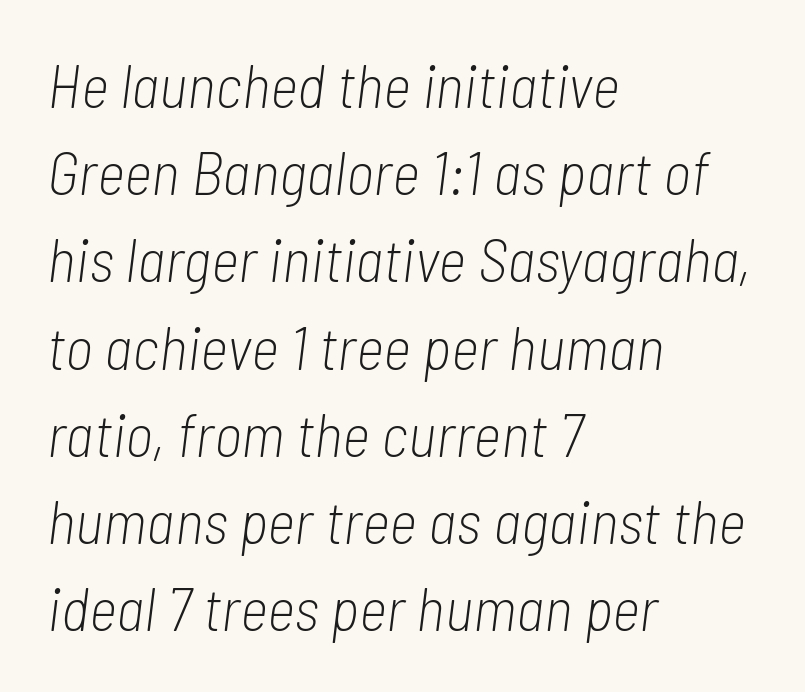
{"italic": "yes", "lean": "right", "slant_degrees": 7, "bold": "no", "weight": "light", "width": "condensed", "stroke_contrast": "low", "x_height": "medium", "monospaced": "no", "underline": "no", "align": "left", "line_spacing": "normal", "line_spacing_ratio": 1.43, "letter_spacing": "normal", "letter_spacing_em": 0.0, "glyph_px": 61}
